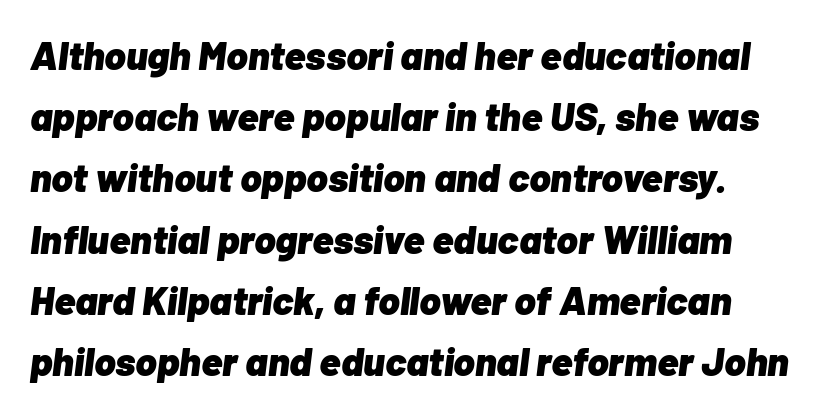
{"italic": "yes", "lean": "right", "slant_degrees": 7, "bold": "yes", "weight": "heavy", "width": "normal", "stroke_contrast": "low", "x_height": "medium", "monospaced": "no", "underline": "no", "align": "left", "line_spacing": "normal", "line_spacing_ratio": 1.53, "letter_spacing": "normal", "letter_spacing_em": 0.0, "glyph_px": 40}
